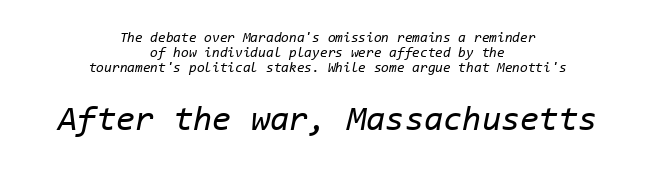
Q: Is the text bold? A: No.
Q: Is the text italic (slanted)? A: Yes, it leans right by about 11 degrees.
Q: Is the text underlined? A: No.
Q: How is the paragraph aligned? A: Centered.
Q: Is the spacing between letters normal or unusually wide? A: Normal.
Q: Is the spacing between lines tight, normal or loose? A: Tight.
Q: Which block of text is set in a larger size, the first (top) or the second (bottom)? A: The second (bottom) one.
Q: Width (condensed, normal, or wide)? A: Normal.
Q: Stroke contrast? A: Low.
Q: x-height? A: Medium.
Q: Monospaced? A: Yes.
